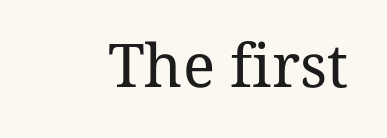
The image shows 60 px regular-weight serif type, upright; set normal letter spacing, not underlined; medium stroke contrast and a medium x-height.
